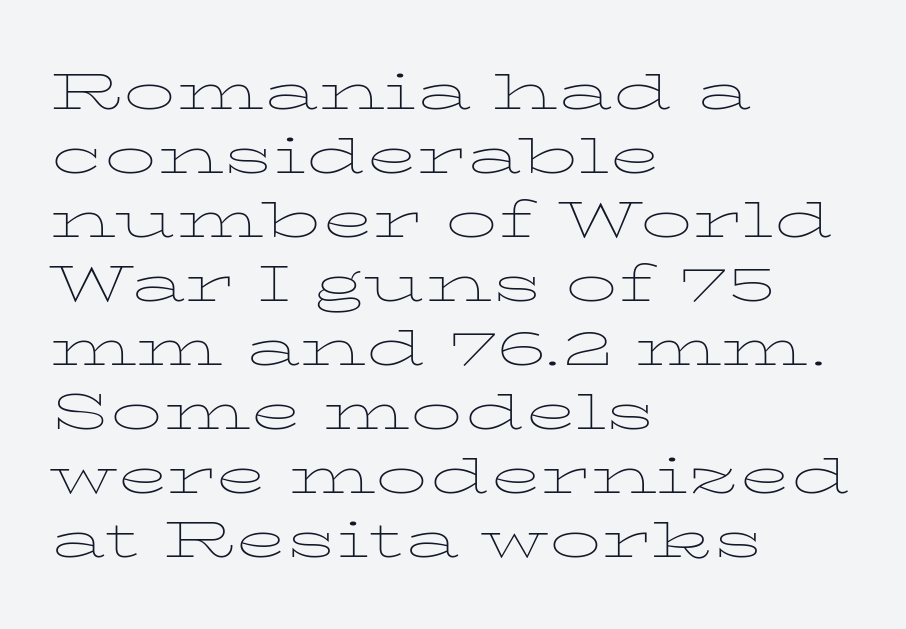
The image shows 52 px thin, wide serif type, upright; set left-aligned, line spacing 1.23x, normal letter spacing, not underlined; low stroke contrast and a medium x-height.
